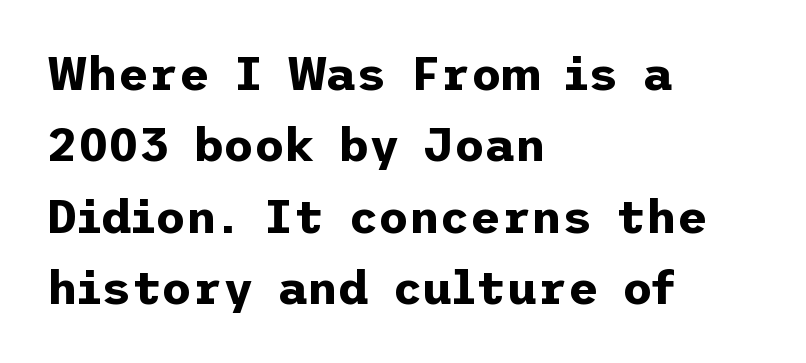
{"serif": "no", "italic": "no", "bold": "yes", "weight": "bold", "width": "normal", "stroke_contrast": "low", "x_height": "medium", "underline": "no", "align": "left", "line_spacing": "normal", "line_spacing_ratio": 1.52, "letter_spacing": "normal", "letter_spacing_em": 0.0, "glyph_px": 47}
